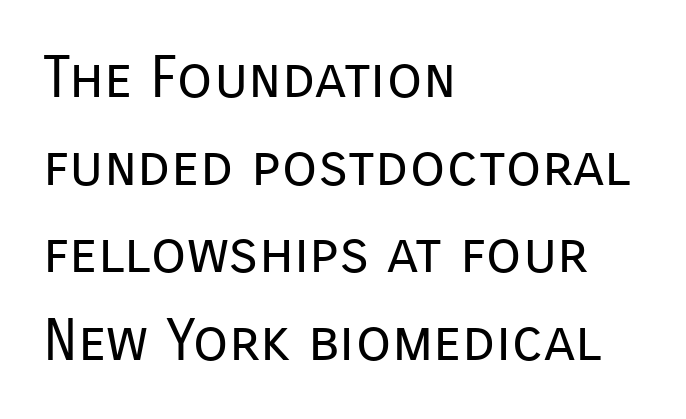
Q: Is the text bold? A: No.
Q: Is the text italic (slanted)? A: No, it is upright.
Q: Is the typeface a serif or a sans-serif typeface? A: Sans-serif.
Q: Is the text underlined? A: No.
Q: How is the paragraph aligned? A: Left-aligned.
Q: Is the spacing between letters normal or unusually wide? A: Normal.
Q: Is the spacing between lines tight, normal or loose? A: Normal.
Q: Width (condensed, normal, or wide)? A: Normal.
Q: Stroke contrast? A: Low.
Q: x-height? A: Medium.
Q: Monospaced? A: No.
